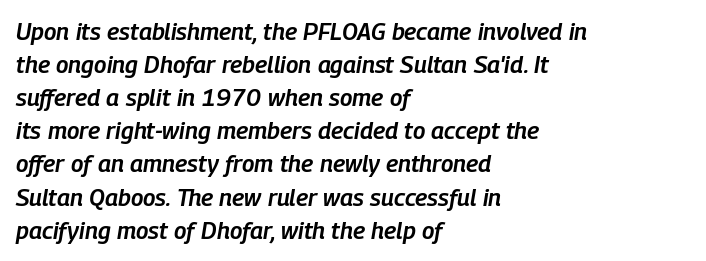
Q: Is the text bold? A: Semi-bold.
Q: Is the text italic (slanted)? A: Yes, it leans right by about 9 degrees.
Q: Is the text underlined? A: No.
Q: How is the paragraph aligned? A: Left-aligned.
Q: Is the spacing between letters normal or unusually wide? A: Normal.
Q: Is the spacing between lines tight, normal or loose? A: Normal.
